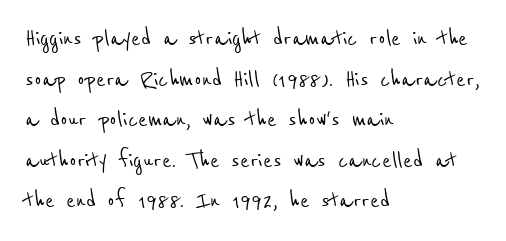
The image shows 28 px condensed sans-serif type; set left-aligned, normal line spacing (1.45x), normal letter spacing, not underlined; low stroke contrast and a medium x-height.
